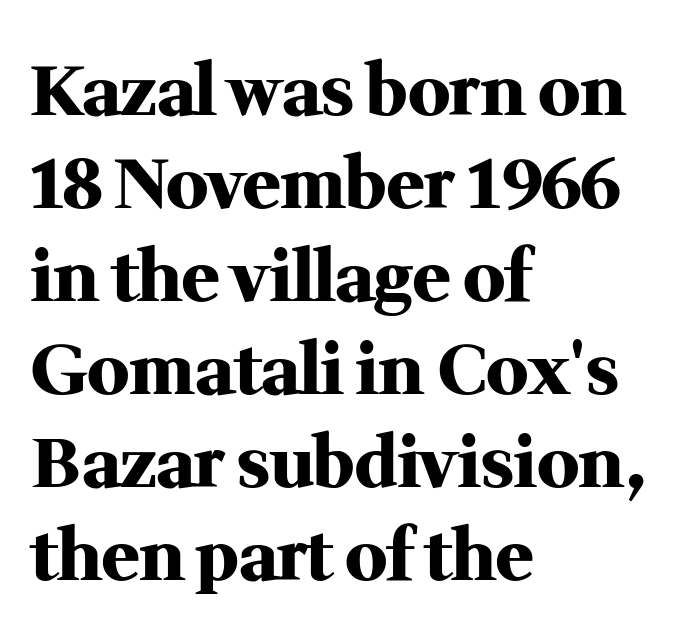
Q: Is the text bold? A: Yes.
Q: Is the text italic (slanted)? A: No, it is upright.
Q: Is the typeface a serif or a sans-serif typeface? A: Serif.
Q: Is the text underlined? A: No.
Q: How is the paragraph aligned? A: Left-aligned.
Q: Is the spacing between letters normal or unusually wide? A: Normal.
Q: Is the spacing between lines tight, normal or loose? A: Normal.
Q: Width (condensed, normal, or wide)? A: Normal.
Q: Stroke contrast? A: Medium.
Q: x-height? A: Medium.
Q: Monospaced? A: No.
